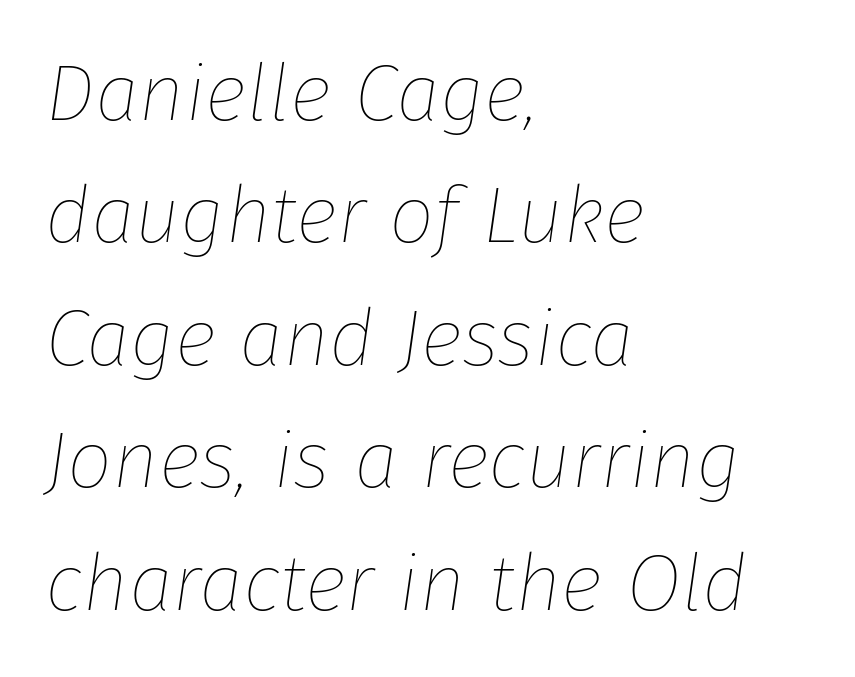
Q: Is the text bold? A: No.
Q: Is the text italic (slanted)? A: Yes, it leans right by about 8 degrees.
Q: Is the text underlined? A: No.
Q: How is the paragraph aligned? A: Left-aligned.
Q: Is the spacing between letters normal or unusually wide? A: Normal.
Q: Is the spacing between lines tight, normal or loose? A: Normal.
Q: Width (condensed, normal, or wide)? A: Normal.
Q: Stroke contrast? A: Low.
Q: x-height? A: Medium.
Q: Monospaced? A: No.
